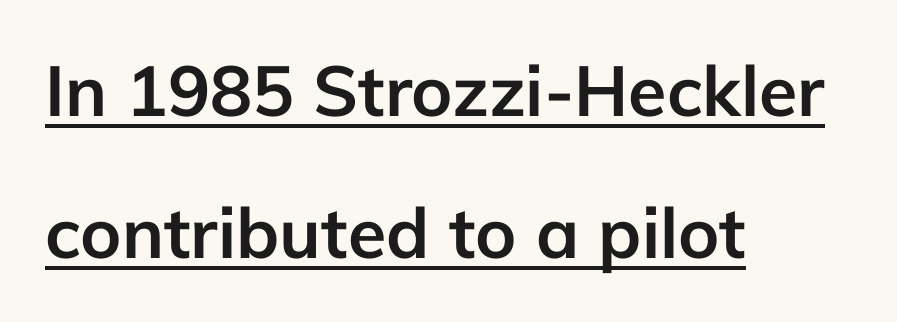
The image shows 70 px semibold sans-serif type, upright; set left-aligned, loose line spacing (2.03x), normal letter spacing, underlined; low stroke contrast and a medium x-height.
